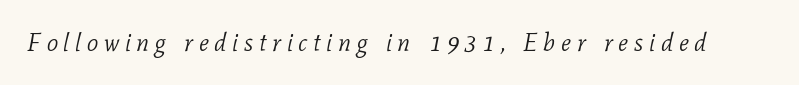
Q: Is the text bold? A: No.
Q: Is the text italic (slanted)? A: Yes, it leans right by about 11 degrees.
Q: Is the text underlined? A: No.
Q: Is the spacing between letters normal or unusually wide? A: Unusually wide.
